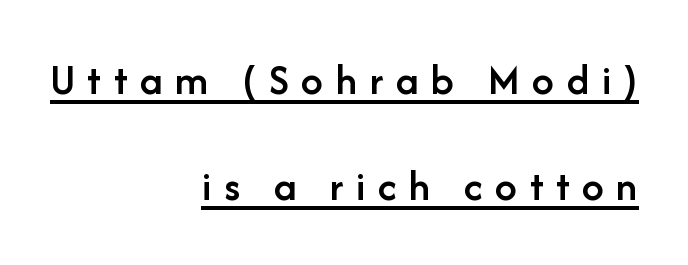
Do the letters lean? They stand straight. The face used here is a semibold: visibly heavier than regular, lighter than bold. Check where the strokes stop: nothing finishes them off — pure sans. In designer terms, the underline attribute is active on this setting. Is the letter spacing exaggerated? Yes — the characters are pushed far apart.
